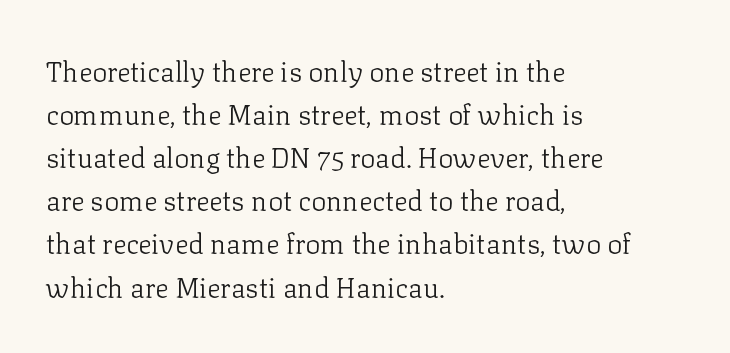
Type style note: has serifs. If you drew a ruler down the left edge, every line would touch it. Style check: upright. The rendering uses natural spacing where letterforms have individual widths.
